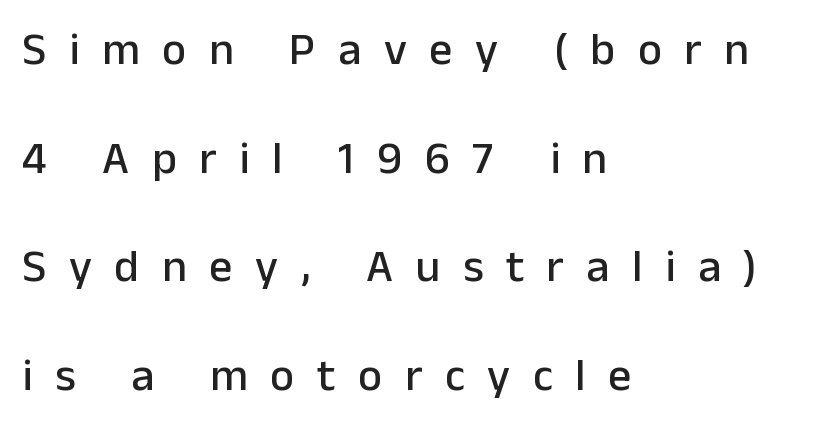
The image shows 46 px sans-serif type, upright; set left-aligned, loose line spacing (2.36x), unusually wide letter spacing (+0.49 em), not underlined; low stroke contrast and a medium x-height.
